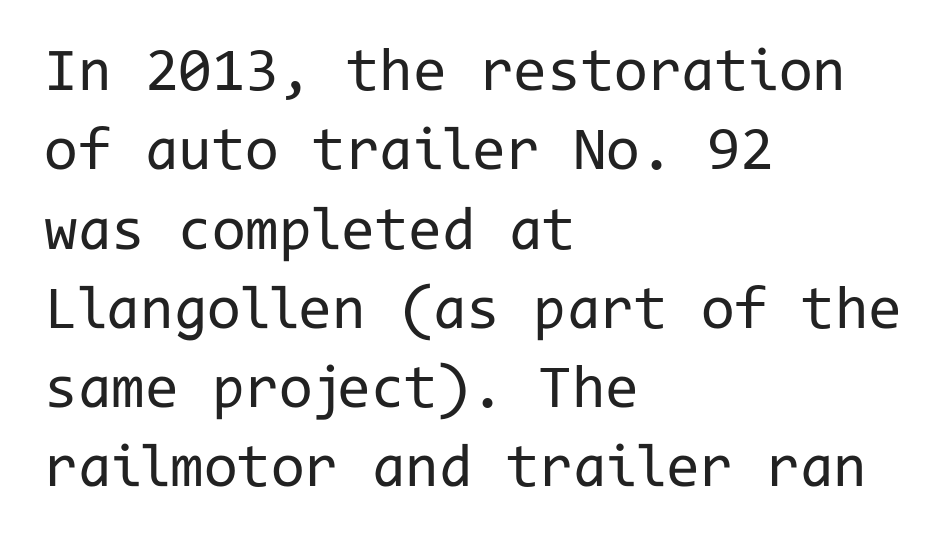
Q: Is the text bold? A: No.
Q: Is the text italic (slanted)? A: No, it is upright.
Q: Is the typeface a serif or a sans-serif typeface? A: Sans-serif.
Q: Is the text underlined? A: No.
Q: How is the paragraph aligned? A: Left-aligned.
Q: Is the spacing between letters normal or unusually wide? A: Normal.
Q: Is the spacing between lines tight, normal or loose? A: Normal.
Q: Width (condensed, normal, or wide)? A: Normal.
Q: Stroke contrast? A: Low.
Q: x-height? A: Medium.
Q: Monospaced? A: Yes.
